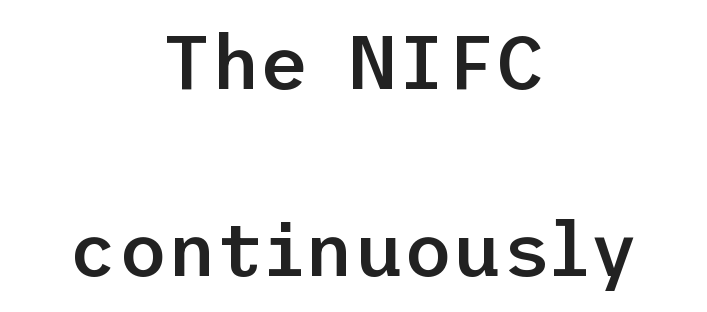
Q: Is the text bold? A: Semi-bold.
Q: Is the text italic (slanted)? A: No, it is upright.
Q: Is the typeface a serif or a sans-serif typeface? A: Sans-serif.
Q: Is the text underlined? A: No.
Q: How is the paragraph aligned? A: Centered.
Q: Is the spacing between letters normal or unusually wide? A: Normal.
Q: Is the spacing between lines tight, normal or loose? A: Loose.
Q: Width (condensed, normal, or wide)? A: Normal.
Q: Stroke contrast? A: Low.
Q: x-height? A: Medium.
